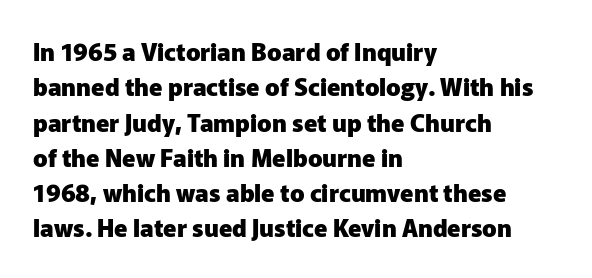
Q: Is the text bold? A: Yes.
Q: Is the text italic (slanted)? A: No, it is upright.
Q: Is the text underlined? A: No.
Q: How is the paragraph aligned? A: Left-aligned.
Q: Is the spacing between letters normal or unusually wide? A: Normal.
Q: Is the spacing between lines tight, normal or loose? A: Normal.
